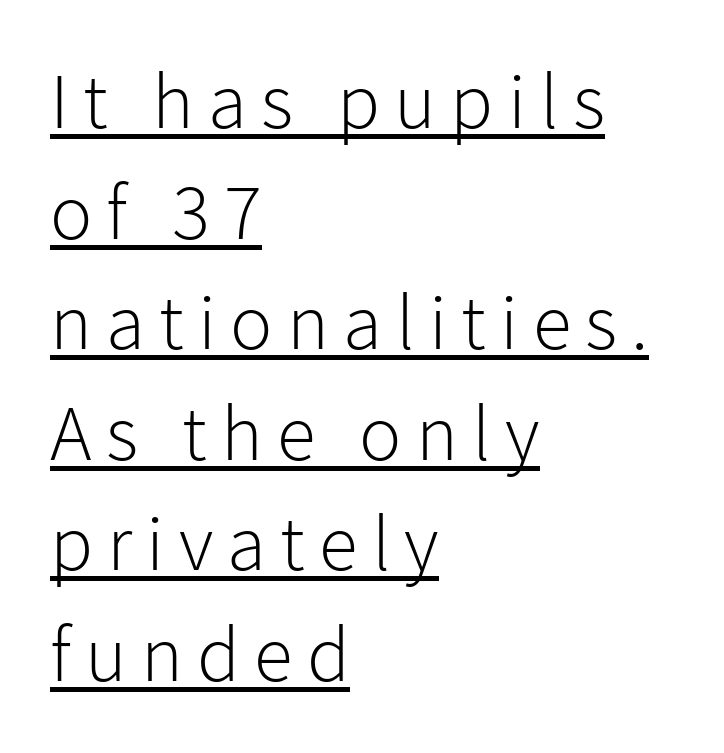
Q: Is the text bold? A: No.
Q: Is the text italic (slanted)? A: No, it is upright.
Q: Is the typeface a serif or a sans-serif typeface? A: Sans-serif.
Q: Is the text underlined? A: Yes.
Q: How is the paragraph aligned? A: Left-aligned.
Q: Is the spacing between lines tight, normal or loose? A: Normal.
Q: Width (condensed, normal, or wide)? A: Normal.
Q: Stroke contrast? A: Low.
Q: x-height? A: Medium.
Q: Monospaced? A: No.
